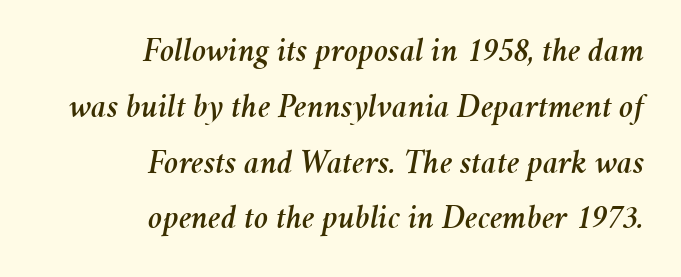
Q: Is the text italic (slanted)? A: Yes, it leans right by about 11 degrees.
Q: Is the text underlined? A: No.
Q: How is the paragraph aligned? A: Right-aligned.
Q: Is the spacing between letters normal or unusually wide? A: Normal.
Q: Is the spacing between lines tight, normal or loose? A: Normal.
Q: Width (condensed, normal, or wide)? A: Normal.
Q: Stroke contrast? A: Medium.
Q: x-height? A: Medium.
Q: Monospaced? A: No.
